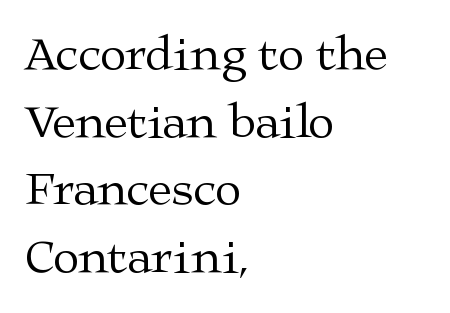
The rendering uses a moderate line-height, typical for paragraphs. You could call the tracking neutral — neither tight nor loose. The characters are drawn with everyday or finer stroke widths. Here the designer chose a conventional face with non-uniform glyph widths. Plain, unruled lines of type. Vertical strokes here are truly vertical.
